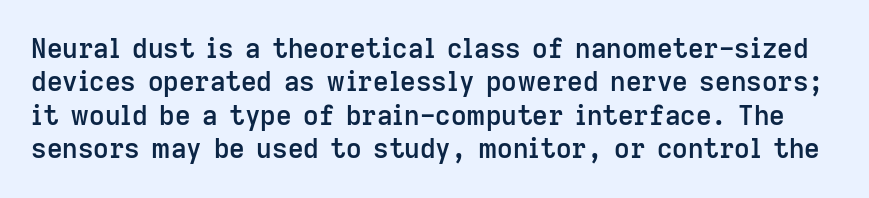
Q: Is the text bold? A: Semi-bold.
Q: Is the text italic (slanted)? A: No, it is upright.
Q: Is the text underlined? A: No.
Q: Is the spacing between letters normal or unusually wide? A: Normal.
